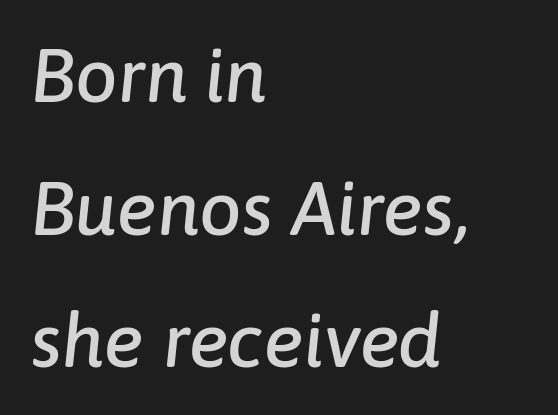
{"italic": "yes", "lean": "right", "slant_degrees": 6, "width": "normal", "stroke_contrast": "low", "x_height": "medium", "monospaced": "no", "underline": "no", "align": "left", "line_spacing_ratio": 1.77, "letter_spacing": "normal", "letter_spacing_em": 0.0, "glyph_px": 75}
